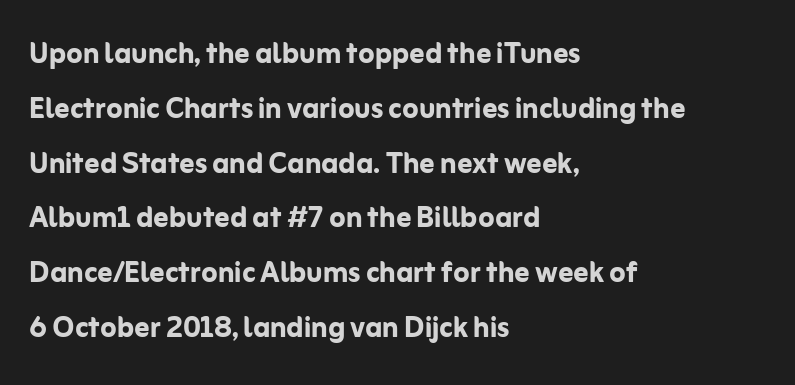
Standard letterfit; no display-style spreading of the glyphs. The type family on display is of the sans-serif kind. Is there any slant? The stems are plumb. Spacing verdict: proportional, widths tailored to each character. The space directly below the letters is spotless.
